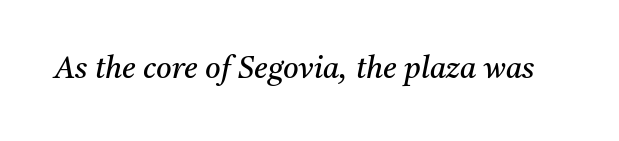
Slant detected: the letters are inclined. The letterforms sit at book weight or below. This is serif lettering, the kind often seen in printed books. Descenders hang freely into open space. Think of a printed novel: that variable character pitch is what you see here. The letters sit at their default tracking, neither squeezed nor spread.
